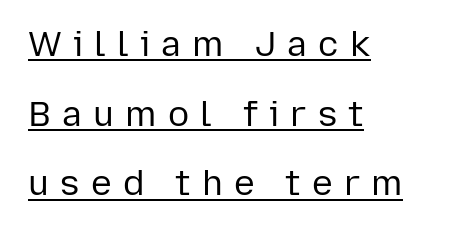
The image shows 35 px regular-weight sans-serif type, upright; set left-aligned, loose line spacing (1.99x), unusually wide letter spacing (+0.32 em), underlined; low stroke contrast and a medium x-height.
